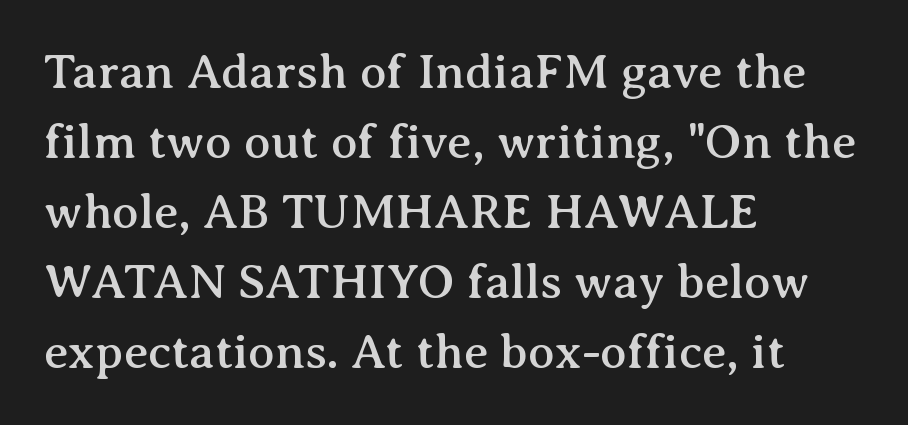
Q: Is the text italic (slanted)? A: No, it is upright.
Q: Is the typeface a serif or a sans-serif typeface? A: Serif.
Q: Is the text underlined? A: No.
Q: How is the paragraph aligned? A: Left-aligned.
Q: Is the spacing between letters normal or unusually wide? A: Normal.
Q: Is the spacing between lines tight, normal or loose? A: Normal.
Q: Width (condensed, normal, or wide)? A: Normal.
Q: Stroke contrast? A: Medium.
Q: x-height? A: Medium.
Q: Monospaced? A: No.
